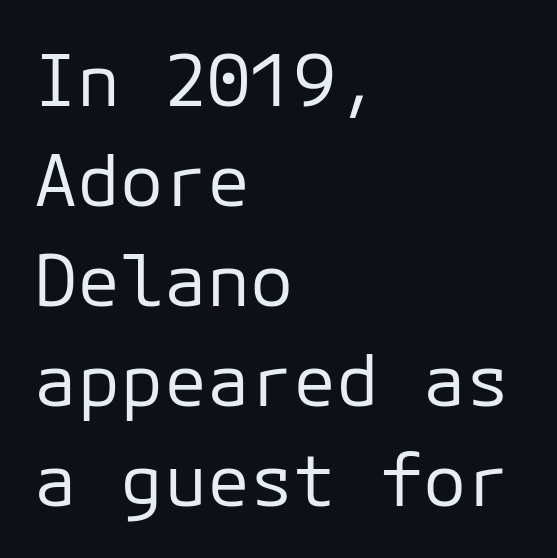
Q: Is the text bold? A: No.
Q: Is the text italic (slanted)? A: No, it is upright.
Q: Is the typeface a serif or a sans-serif typeface? A: Sans-serif.
Q: Is the text underlined? A: No.
Q: How is the paragraph aligned? A: Left-aligned.
Q: Is the spacing between letters normal or unusually wide? A: Normal.
Q: Is the spacing between lines tight, normal or loose? A: Normal.
Q: Width (condensed, normal, or wide)? A: Normal.
Q: Stroke contrast? A: Low.
Q: x-height? A: Medium.
